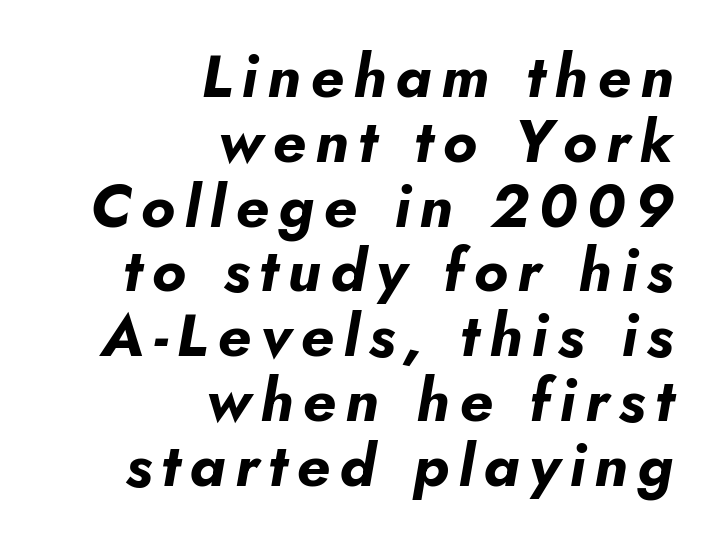
The designer dialed line spacing down below the default. The letters advance in unequal steps, a hallmark of proportional type. Weight check: bold — yes, fully. Which margin do the lines hug? The right one — the left edge is uneven. Characters are canted at an angle relative to the baseline's perpendicular.
